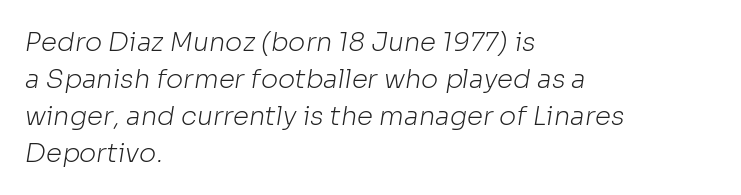
The image shows 26 px text type; set left-aligned, normal line spacing (1.42x), normal letter spacing, not underlined.
